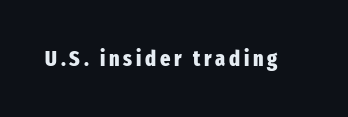
{"italic": "no", "bold": "yes", "underline": "no", "glyph_px": 22}
